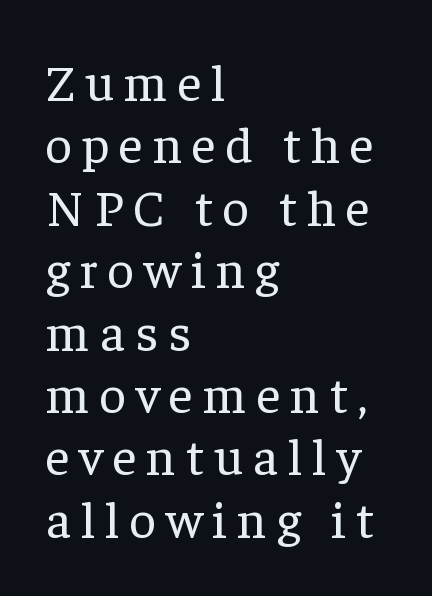
Q: Is the text bold? A: No.
Q: Is the text italic (slanted)? A: No, it is upright.
Q: Is the typeface a serif or a sans-serif typeface? A: Serif.
Q: Is the text underlined? A: No.
Q: How is the paragraph aligned? A: Left-aligned.
Q: Width (condensed, normal, or wide)? A: Normal.
Q: Stroke contrast? A: Low.
Q: x-height? A: Medium.
Q: Monospaced? A: No.
